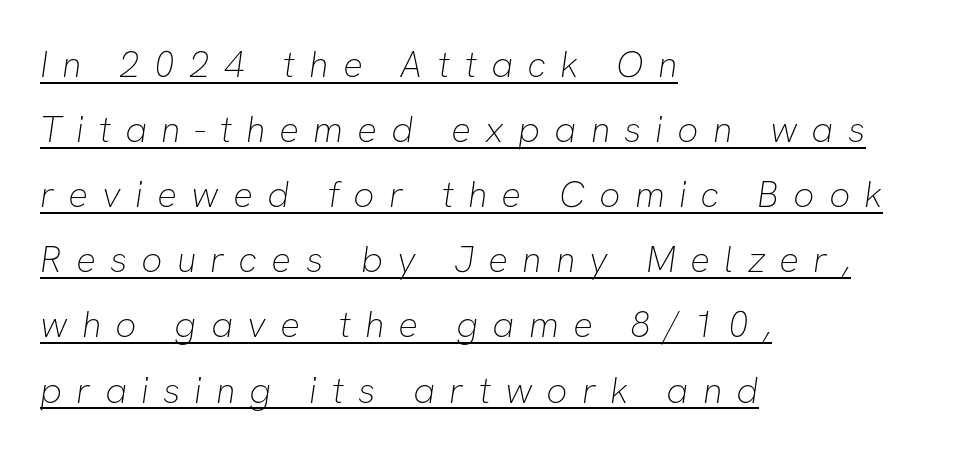
The image shows 37 px thin sans-serif type; set left-aligned, line spacing 1.76x, unusually wide letter spacing (+0.38 em), underlined; low stroke contrast and a medium x-height.
